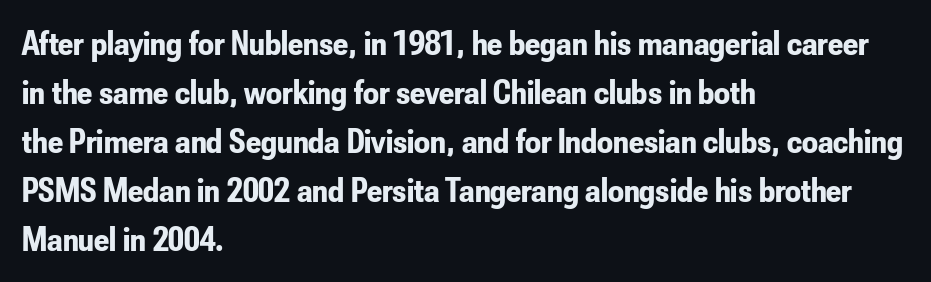
Q: Is the text bold? A: Yes.
Q: Is the text italic (slanted)? A: No, it is upright.
Q: Is the typeface a serif or a sans-serif typeface? A: Sans-serif.
Q: Is the text underlined? A: No.
Q: How is the paragraph aligned? A: Left-aligned.
Q: Is the spacing between letters normal or unusually wide? A: Normal.
Q: Is the spacing between lines tight, normal or loose? A: Normal.
Q: Width (condensed, normal, or wide)? A: Condensed.
Q: Stroke contrast? A: Low.
Q: x-height? A: Small.
Q: Monospaced? A: No.
